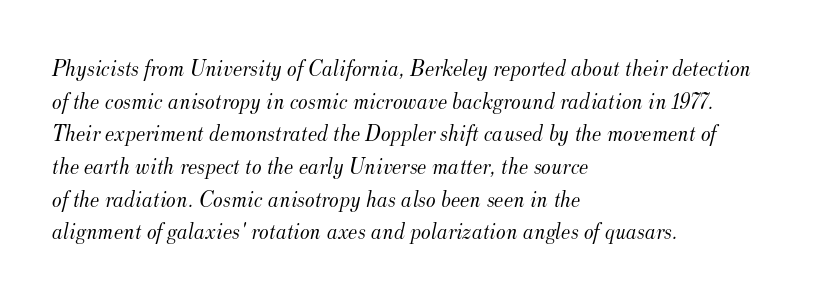
The passage shown is not underscored anywhere. The rag falls on the right side of this text block. Evenly set lines give the paragraph a standard silhouette. The tracking reads as untouched default to a designer's eye. The typesetting does not lean heavy: it is not bold. There's an unmistakable incline to the writing here.
